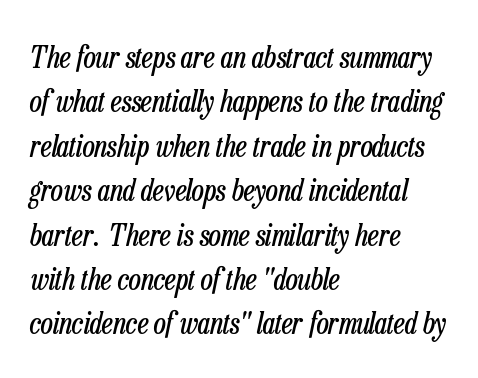
{"italic": "yes", "lean": "right", "slant_degrees": 13, "bold": "no", "weight": "regular", "width": "condensed", "stroke_contrast": "low", "x_height": "medium", "monospaced": "no", "underline": "no", "align": "left", "line_spacing": "normal", "line_spacing_ratio": 1.48, "letter_spacing": "normal", "letter_spacing_em": 0.0, "glyph_px": 30}
